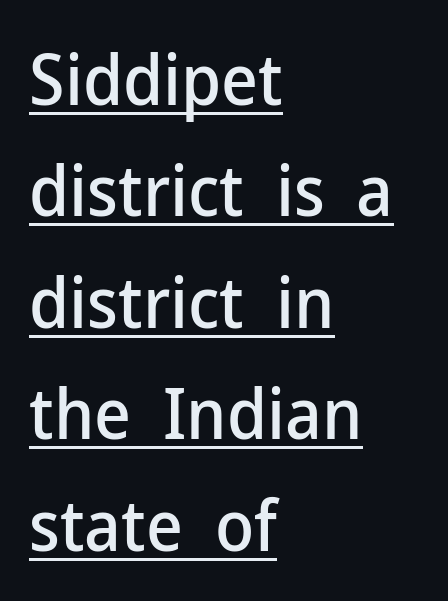
The rows are spaced the way most documents space them. It's the straight-up-and-down kind of type. Does a line run under the words? Yes, clearly. Looks like regular typesetting: each glyph gets only the width it needs.
